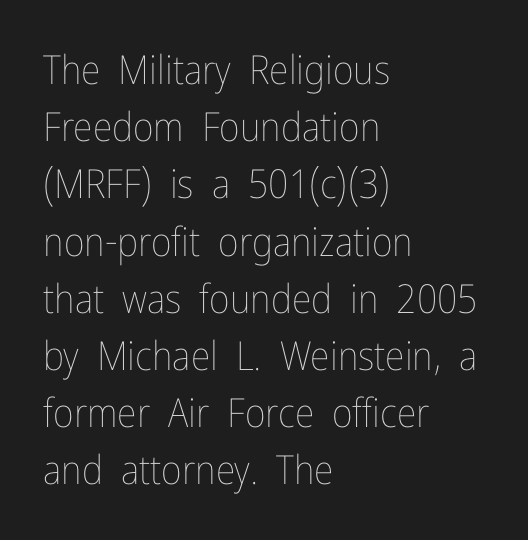
{"italic": "no", "bold": "no", "weight": "thin", "width": "condensed", "stroke_contrast": "low", "x_height": "medium", "monospaced": "no", "underline": "no", "align": "left", "line_spacing": "normal", "line_spacing_ratio": 1.43, "letter_spacing": "normal", "letter_spacing_em": 0.0, "glyph_px": 40}
